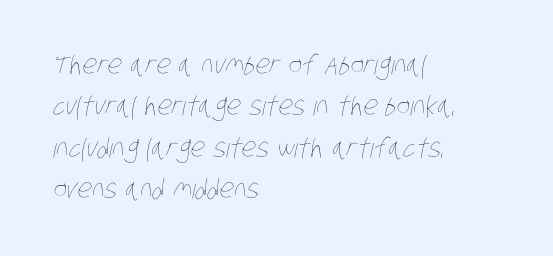
{"bold": "no", "underline": "no", "align": "left", "line_spacing": "normal", "line_spacing_ratio": 1.59, "letter_spacing": "normal", "letter_spacing_em": 0.0, "glyph_px": 26}
